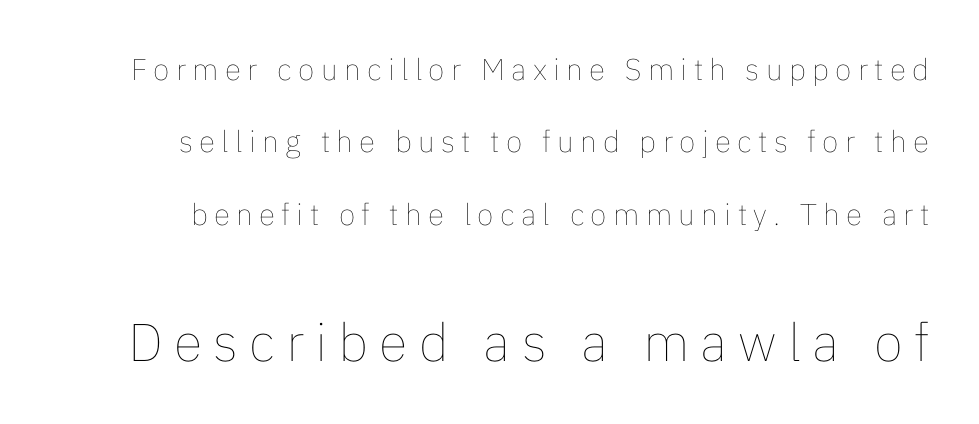
Q: Is the text bold? A: No.
Q: Is the text italic (slanted)? A: No, it is upright.
Q: Is the text underlined? A: No.
Q: Is the spacing between letters normal or unusually wide? A: Unusually wide.
Q: Is the spacing between lines tight, normal or loose? A: Loose.
Q: Which block of text is set in a larger size, the first (top) or the second (bottom)? A: The second (bottom) one.
Q: Width (condensed, normal, or wide)? A: Normal.
Q: Stroke contrast? A: Low.
Q: x-height? A: Medium.
Q: Monospaced? A: No.
